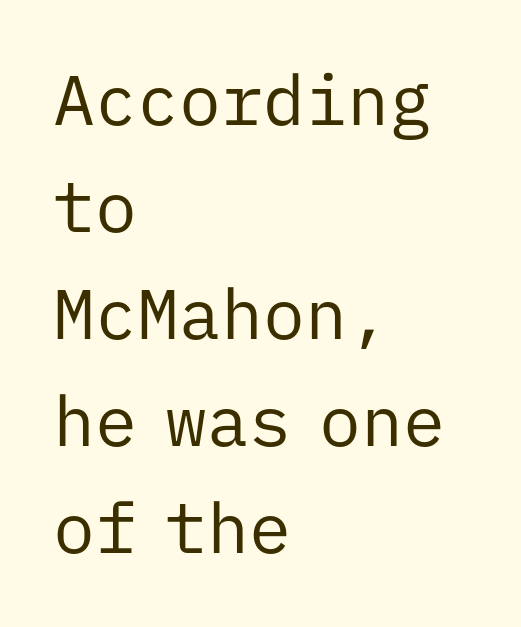
The image shows 70 px regular-weight sans-serif type, upright, monospaced; set left-aligned, normal line spacing (1.53x), normal letter spacing, not underlined; low stroke contrast and a medium x-height.
